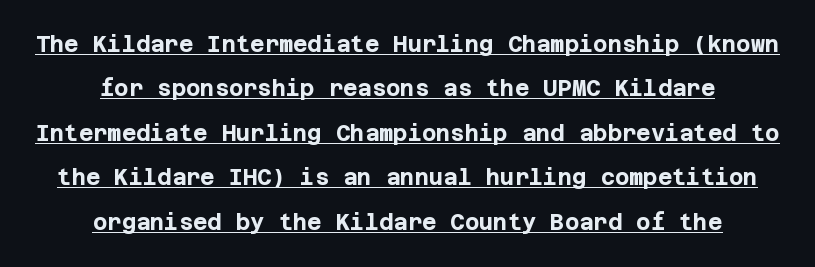
The image shows 22 px bold type, upright; set centered, loose line spacing (2.02x), normal letter spacing, underlined.
